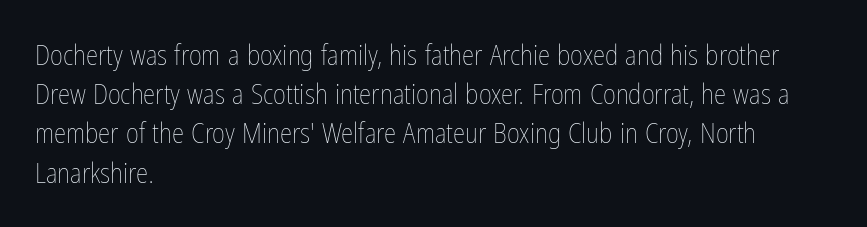
Q: Is the text bold? A: No.
Q: Is the text italic (slanted)? A: No, it is upright.
Q: Is the text underlined? A: No.
Q: How is the paragraph aligned? A: Left-aligned.
Q: Is the spacing between letters normal or unusually wide? A: Normal.
Q: Is the spacing between lines tight, normal or loose? A: Normal.
Q: Width (condensed, normal, or wide)? A: Condensed.
Q: Stroke contrast? A: Low.
Q: x-height? A: Medium.
Q: Monospaced? A: No.
